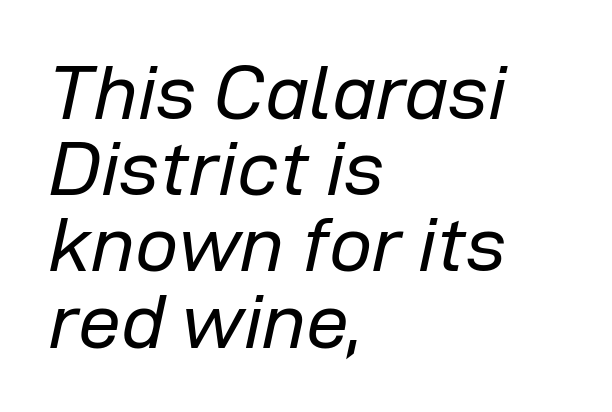
{"italic": "yes", "lean": "right", "slant_degrees": 12, "bold": "no", "weight": "regular", "width": "normal", "stroke_contrast": "low", "x_height": "medium", "monospaced": "no", "underline": "no", "align": "left", "line_spacing": "tight", "line_spacing_ratio": 0.99, "letter_spacing": "normal", "letter_spacing_em": 0.0, "glyph_px": 77}
